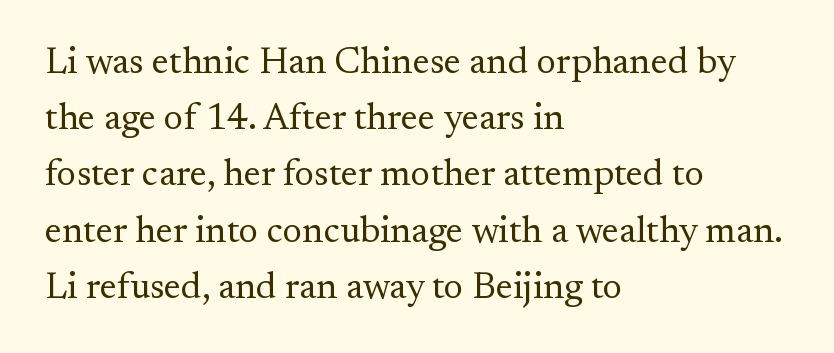
{"serif": "yes", "italic": "no", "bold": "no", "weight": "regular", "width": "normal", "stroke_contrast": "medium", "x_height": "small", "monospaced": "no", "underline": "no", "align": "left", "line_spacing": "normal", "line_spacing_ratio": 1.52, "letter_spacing": "normal", "letter_spacing_em": 0.0, "glyph_px": 37}
